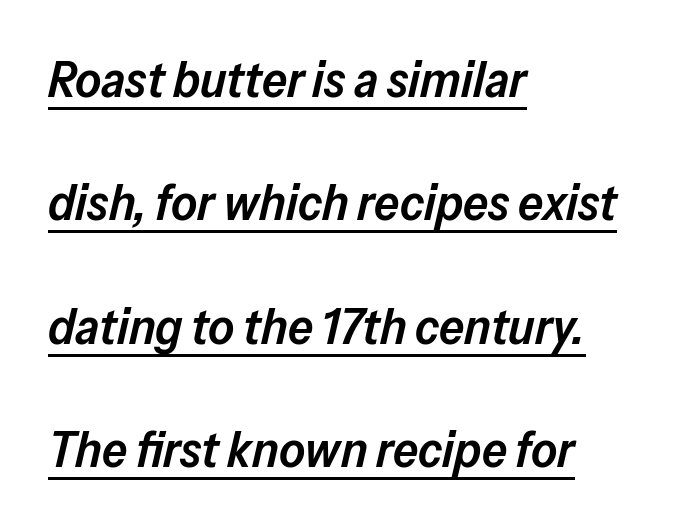
Q: Is the text bold? A: Semi-bold.
Q: Is the text italic (slanted)? A: Yes, it leans right by about 13 degrees.
Q: Is the text underlined? A: Yes.
Q: How is the paragraph aligned? A: Left-aligned.
Q: Is the spacing between letters normal or unusually wide? A: Normal.
Q: Is the spacing between lines tight, normal or loose? A: Loose.
Q: Width (condensed, normal, or wide)? A: Normal.
Q: Stroke contrast? A: Low.
Q: x-height? A: Medium.
Q: Monospaced? A: No.
